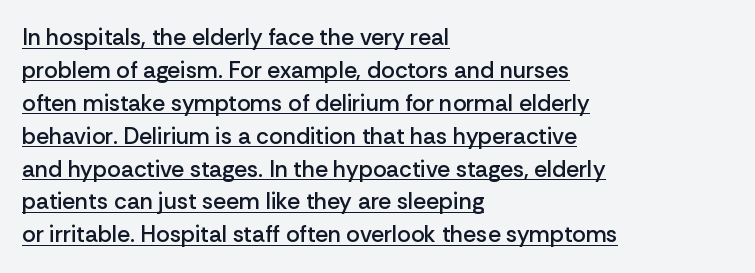
The image shows 23 px text type, upright; set left-aligned, normal line spacing (1.43x), normal letter spacing, underlined.
